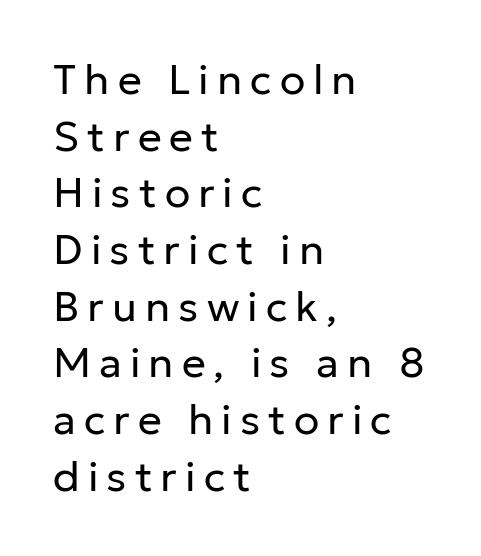
The image shows 42 px regular-weight sans-serif type, upright; set left-aligned, normal line spacing (1.35x), not underlined; low stroke contrast and a medium x-height.
